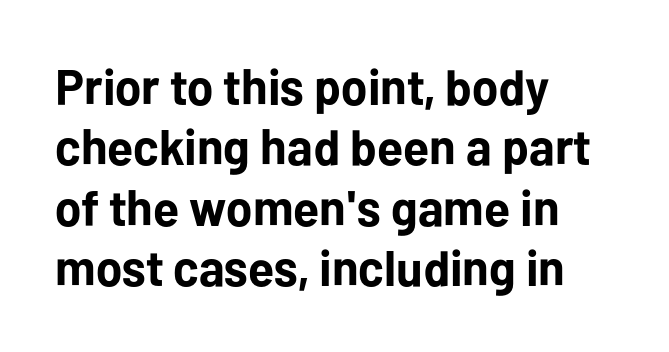
The image shows 50 px bold sans-serif type, upright; set left-aligned, line spacing 1.21x, normal letter spacing, not underlined; low stroke contrast and a medium x-height.
